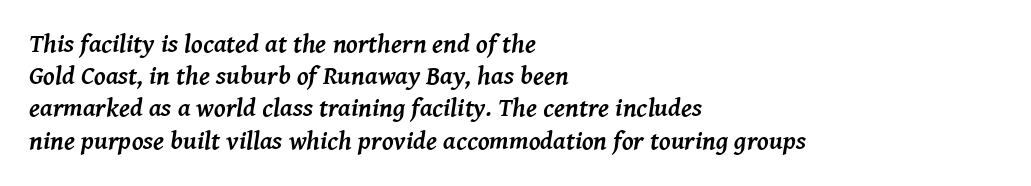
{"italic": "yes", "lean": "right", "slant_degrees": 8, "bold": "yes", "underline": "no", "align": "left", "line_spacing_ratio": 1.24, "letter_spacing": "normal", "letter_spacing_em": 0.0, "glyph_px": 26}
